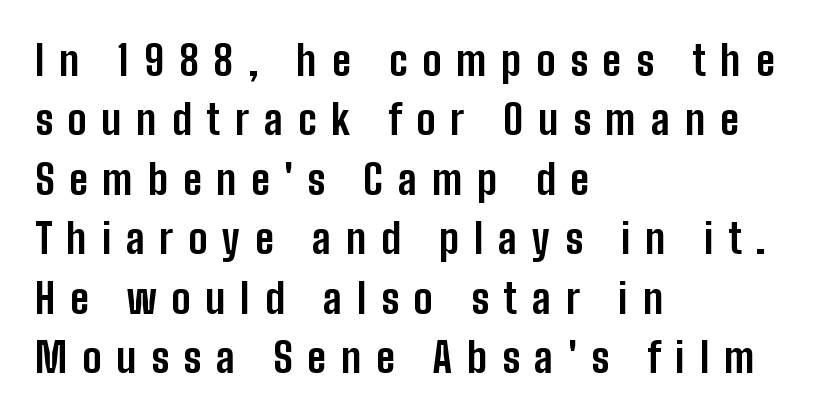
A classic flush-left, rag-right setting is used for this passage. The passage shown is typed in a proportional face where columns would drift. Words appear elongated and porous because spacing is wide. Check where the strokes stop: nothing finishes them off — pure sans. Clear beneath every line of the passage. Vertical strokes here are truly vertical.
